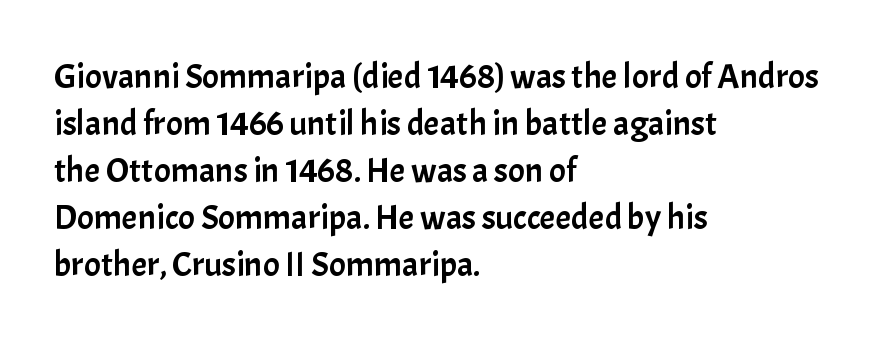
It's the straight-up-and-down kind of type. Where is the straight margin? On the left. Students, note that the glyphs here touch the page at normal intervals. This sample keeps an unexceptional amount of space between lines. Character widths vary here, with narrow letters taking less room than wide ones. The type family on display is of the sans-serif kind.
